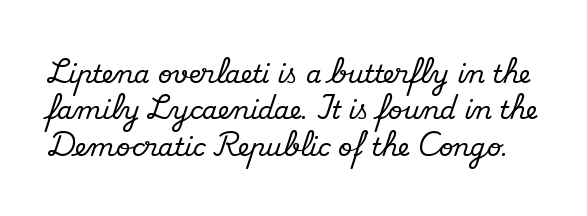
The rendering keeps characters at their native spacing. Honestly, there is no underline to notice here at all. Successive baselines arrive at the customary interval.
